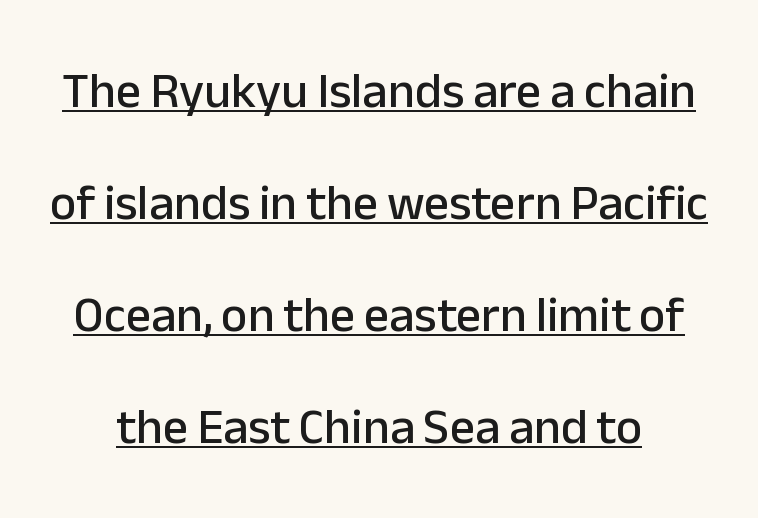
The image shows 50 px sans-serif type, upright; set loose line spacing (2.24x), normal letter spacing, underlined; low stroke contrast and a medium x-height.
